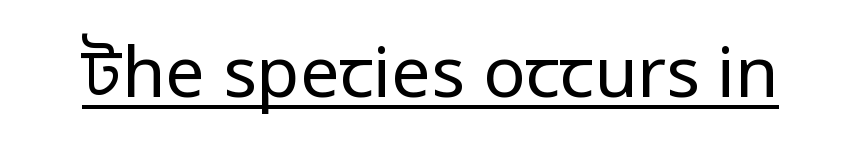
The image shows 70 px regular-weight sans-serif type, upright; set normal letter spacing, underlined; low stroke contrast and a medium x-height.
